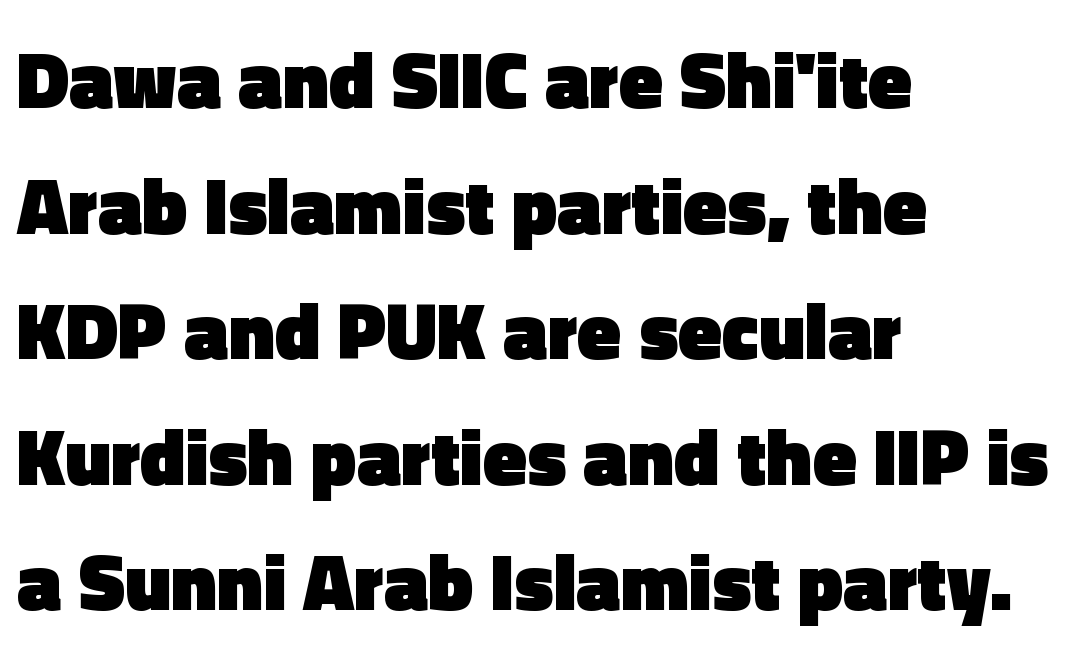
The horizontal fit of the characters is conventional and even. Left-aligned paragraph, ragged on the right. A bare baseline throughout the passage. No italicization has been applied; the sample stays upright. The text was rendered using a sans face with plain stroke endings. The strokes are fattened all the way to bold.
